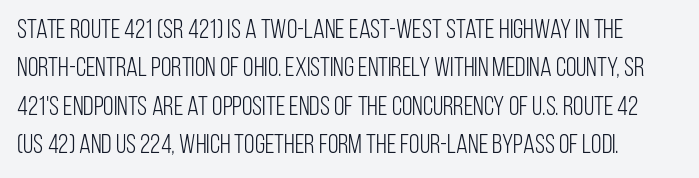
A quiet, ordinary-to-light weight characterises the typeface. No extra tracking has been applied to these lines. The string is rendered with underlining switched off. In terms of posture, this sample is upright.
